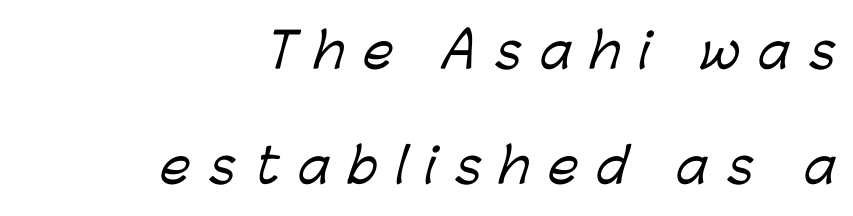
The image shows 48 px sans-serif type; set right-aligned, loose line spacing (2.4x), unusually wide letter spacing (+0.39 em), not underlined; low stroke contrast and a medium x-height.
